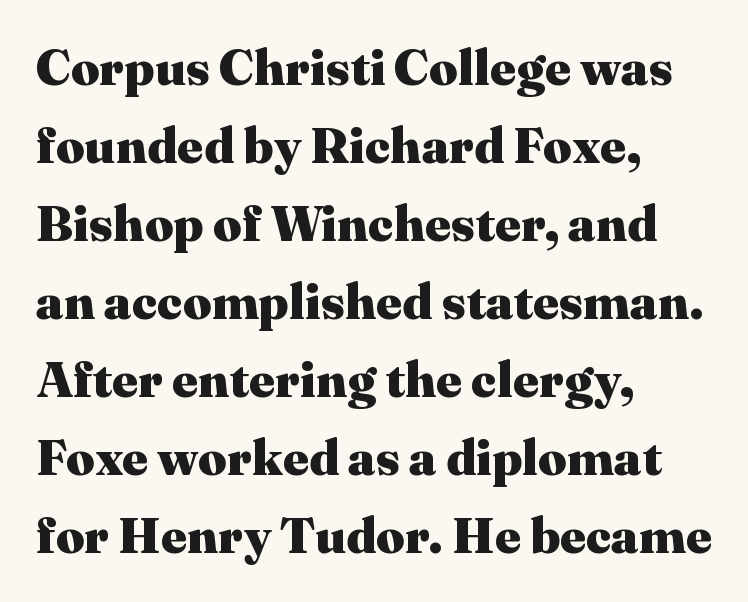
Is there any slant? The stems are plumb. This block has exactly the height ordinary leading produces. The strokes are fattened all the way to bold. The specimen omits any rule beneath the text block's lines.
